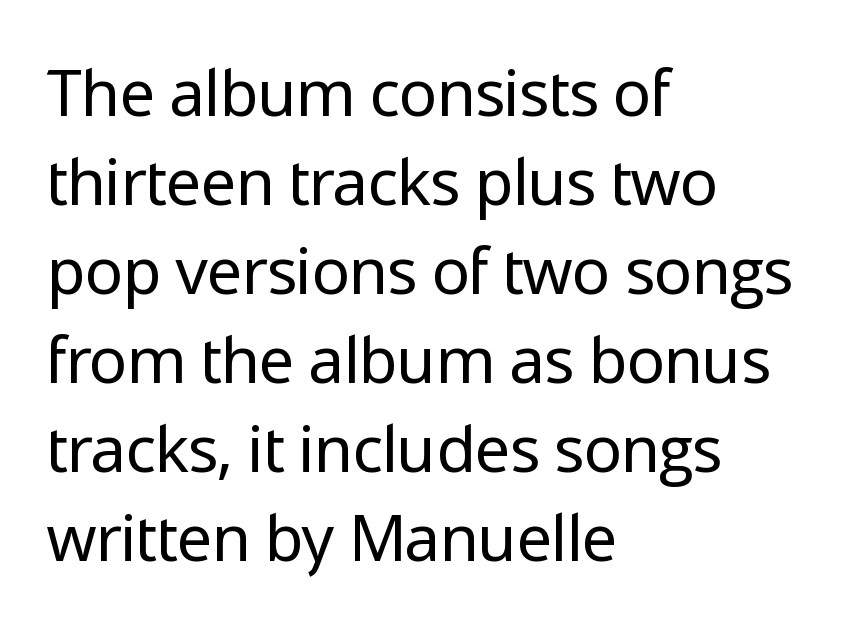
The image shows 64 px regular-weight sans-serif type, upright; set left-aligned, normal line spacing (1.39x), normal letter spacing, not underlined; low stroke contrast and a medium x-height.
